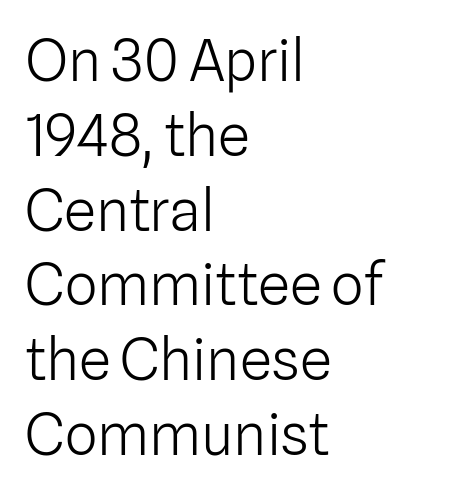
Q: Is the text bold? A: No.
Q: Is the text italic (slanted)? A: No, it is upright.
Q: Is the typeface a serif or a sans-serif typeface? A: Sans-serif.
Q: Is the text underlined? A: No.
Q: How is the paragraph aligned? A: Left-aligned.
Q: Is the spacing between letters normal or unusually wide? A: Normal.
Q: Is the spacing between lines tight, normal or loose? A: Normal.
Q: Width (condensed, normal, or wide)? A: Normal.
Q: Stroke contrast? A: Low.
Q: x-height? A: Medium.
Q: Monospaced? A: No.
